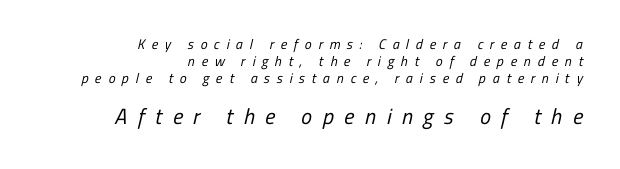
{"bold": "no", "underline": "no", "align": "right", "line_spacing_ratio": 1.23, "letter_spacing": "wide", "letter_spacing_em": 0.48, "larger_block": "second", "size_ratio": 1.57, "glyph_px": 22}
